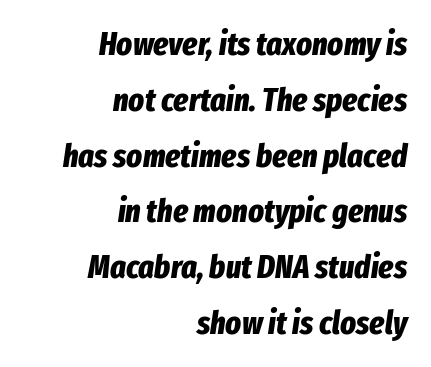
In terms of leading, this rendering sits right in the middle. A typesetter would call this zero additional tracking. How heavy is the stroke? Heavy — this is a bold. Think of a printed novel: that variable character pitch is what you see here. These lines stack with their right ends in a neat column.
